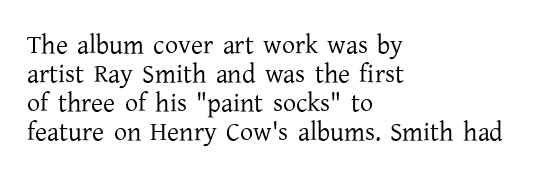
Posture: upright roman. A student would call this left alignment; a typographer would say flush left, rag right. Stroke thickness stays within the range of a standard reading face or lighter. Decoration check: the copy has no underline. The gaps between neighbouring characters are ordinary and unremarkable.
